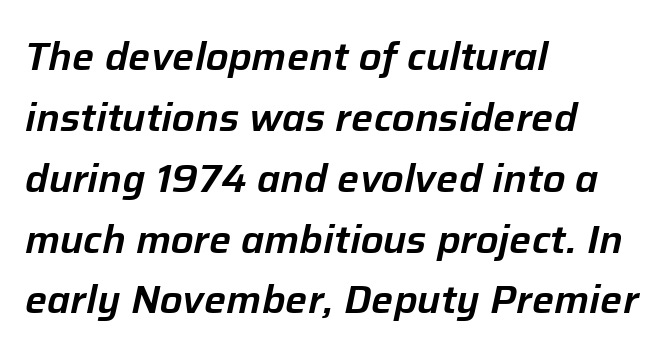
Q: Is the text italic (slanted)? A: Yes, it leans right by about 12 degrees.
Q: Is the text underlined? A: No.
Q: How is the paragraph aligned? A: Left-aligned.
Q: Is the spacing between letters normal or unusually wide? A: Normal.
Q: Is the spacing between lines tight, normal or loose? A: Normal.
Q: Width (condensed, normal, or wide)? A: Normal.
Q: Stroke contrast? A: Low.
Q: x-height? A: Medium.
Q: Monospaced? A: No.
